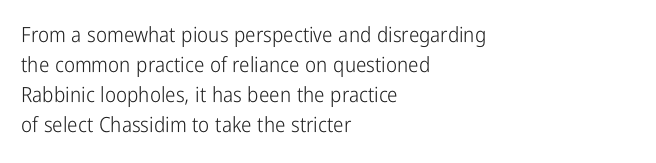
{"italic": "no", "bold": "no", "underline": "no", "align": "left", "line_spacing": "normal", "line_spacing_ratio": 1.43, "letter_spacing": "normal", "letter_spacing_em": 0.0, "glyph_px": 21}
